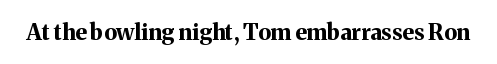
Short note: letters normally spaced. Words float on clear page, feet unadorned. The letters stand upright; this is a roman face. Heavy, bold letterforms.
